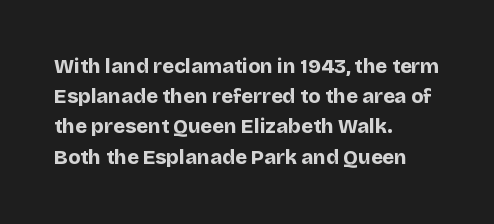
The image shows 20 px bold type, upright; set left-aligned, normal line spacing (1.51x), normal letter spacing, not underlined.
